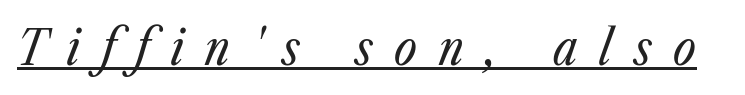
Somebody hit Ctrl+U on this one — the words are underlined. Spacing verdict: proportional, widths tailored to each character. Words appear elongated and porous because spacing is wide. The font's italic variant was chosen for this text. Weight: regular or lighter.
